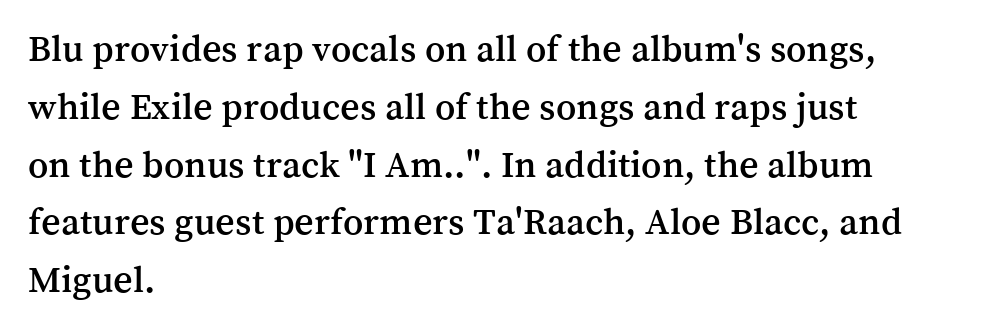
The image shows 38 px serif type, upright; set left-aligned, normal line spacing (1.52x), normal letter spacing, not underlined; medium stroke contrast and a medium x-height.
